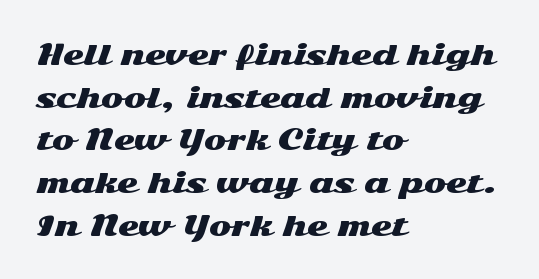
Q: Is the text italic (slanted)? A: Yes.
Q: Is the text underlined? A: No.
Q: How is the paragraph aligned? A: Left-aligned.
Q: Is the spacing between letters normal or unusually wide? A: Normal.
Q: Is the spacing between lines tight, normal or loose? A: Normal.
